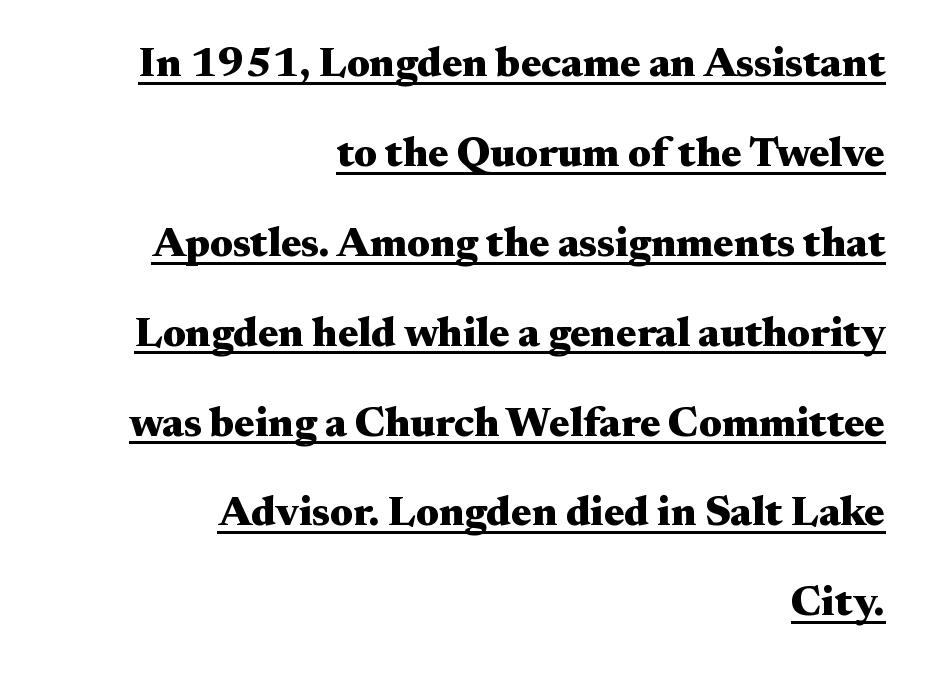
Q: Is the text bold? A: Yes.
Q: Is the text italic (slanted)? A: No, it is upright.
Q: Is the typeface a serif or a sans-serif typeface? A: Serif.
Q: Is the text underlined? A: Yes.
Q: How is the paragraph aligned? A: Right-aligned.
Q: Is the spacing between letters normal or unusually wide? A: Normal.
Q: Is the spacing between lines tight, normal or loose? A: Loose.
Q: Width (condensed, normal, or wide)? A: Wide.
Q: Stroke contrast? A: Medium.
Q: x-height? A: Small.
Q: Monospaced? A: No.
